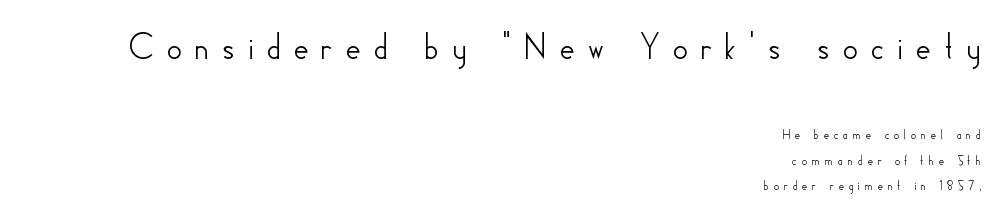
Q: Is the text italic (slanted)? A: No, it is upright.
Q: Is the typeface a serif or a sans-serif typeface? A: Sans-serif.
Q: Is the text underlined? A: No.
Q: How is the paragraph aligned? A: Right-aligned.
Q: Is the spacing between letters normal or unusually wide? A: Unusually wide.
Q: Which block of text is set in a larger size, the first (top) or the second (bottom)? A: The first (top) one.
Q: Width (condensed, normal, or wide)? A: Normal.
Q: Stroke contrast? A: Low.
Q: x-height? A: Small.
Q: Monospaced? A: No.
